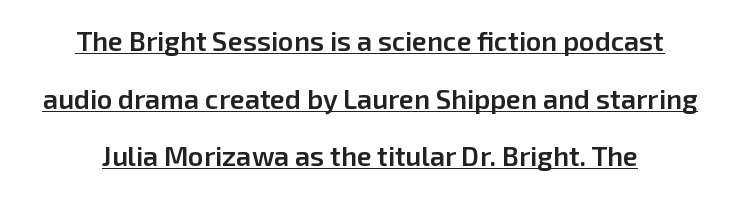
The image shows 27 px text type, upright; set loose line spacing (2.13x), normal letter spacing, underlined.
